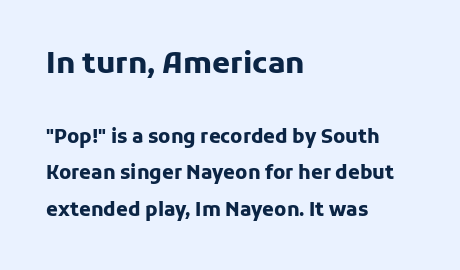
You can tell it's not italic because the verticals are truly vertical. Spacing verdict: proportional, widths tailored to each character. This rendering leaves character spacing at its baseline value. Pretty heavy lettering here — definitely bold. Nobody drew a line under any word here. A typesetter would label this face a sans.
